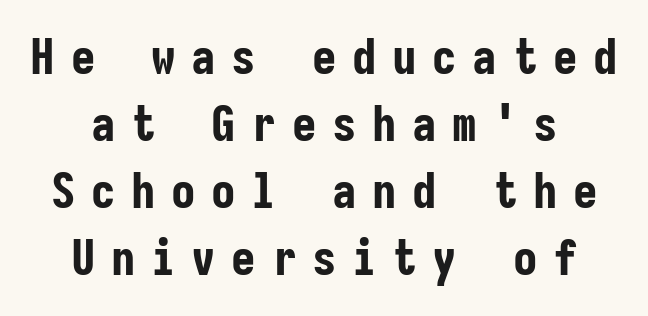
{"serif": "no", "italic": "no", "bold": "yes", "weight": "bold", "width": "condensed", "stroke_contrast": "low", "x_height": "medium", "monospaced": "yes", "underline": "no", "line_spacing": "normal", "line_spacing_ratio": 1.37, "letter_spacing": "wide", "letter_spacing_em": 0.32, "glyph_px": 49}
